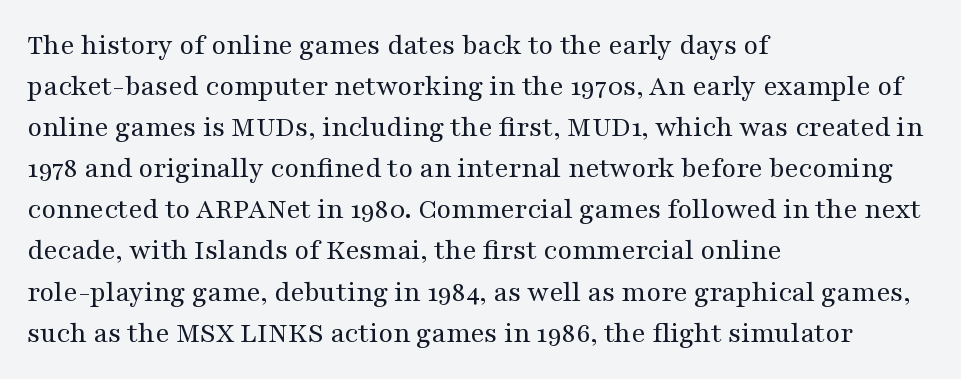
The image shows 30 px regular-weight, wide serif type, upright; set left-aligned, normal line spacing (1.37x), normal letter spacing, not underlined; medium stroke contrast and a medium x-height.
